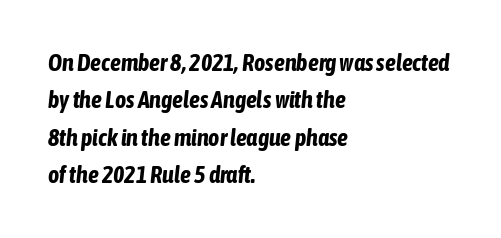
{"italic": "yes", "lean": "right", "slant_degrees": 6, "bold": "yes", "underline": "no", "align": "left", "line_spacing": "normal", "line_spacing_ratio": 1.56, "letter_spacing": "normal", "letter_spacing_em": 0.0, "glyph_px": 24}
